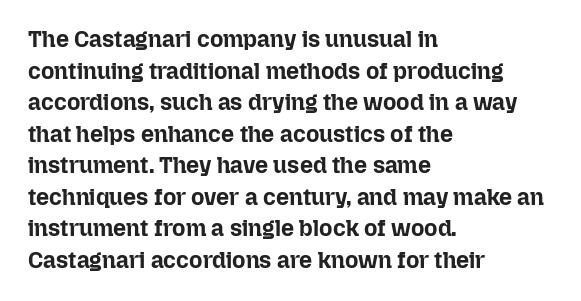
{"italic": "no", "bold": "yes", "underline": "no", "align": "left", "line_spacing": "normal", "line_spacing_ratio": 1.37, "letter_spacing": "normal", "letter_spacing_em": 0.0, "glyph_px": 23}
